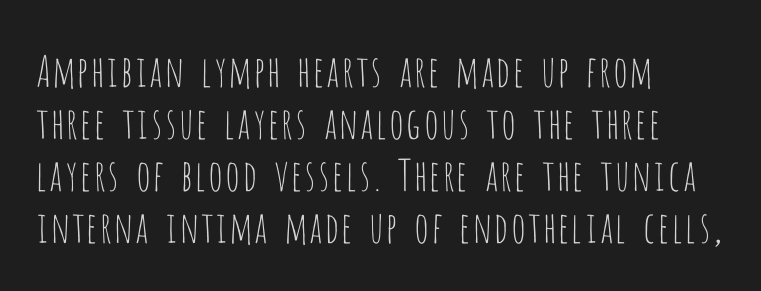
The image shows 43 px thin, condensed sans-serif type, upright; set left-aligned, line spacing 1.21x, normal letter spacing, not underlined; low stroke contrast and a large x-height.
